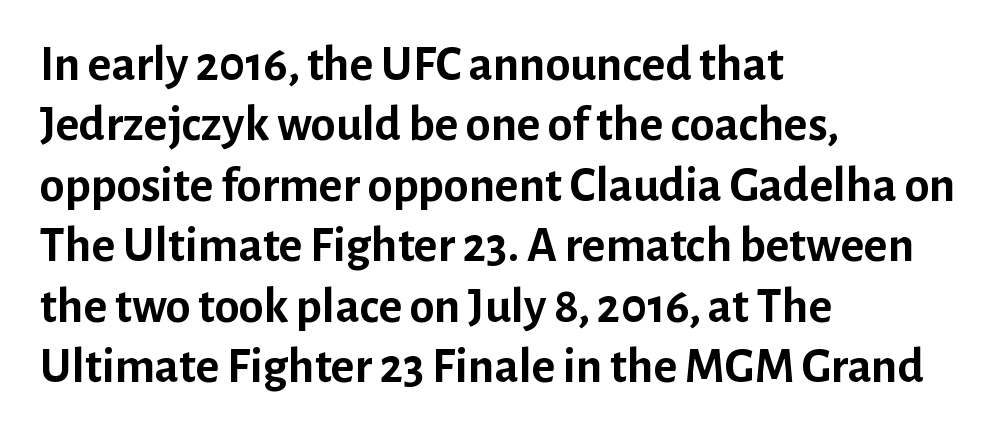
The image shows 50 px semibold sans-serif type, upright; set left-aligned, line spacing 1.21x, normal letter spacing, not underlined; low stroke contrast and a medium x-height.
